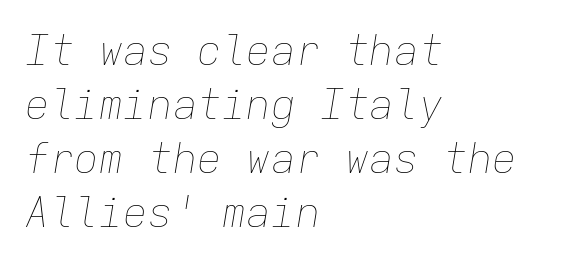
Q: Is the text bold? A: No.
Q: Is the text italic (slanted)? A: Yes, it leans right by about 9 degrees.
Q: Is the text underlined? A: No.
Q: How is the paragraph aligned? A: Left-aligned.
Q: Is the spacing between letters normal or unusually wide? A: Normal.
Q: Is the spacing between lines tight, normal or loose? A: Normal.
Q: Width (condensed, normal, or wide)? A: Normal.
Q: Stroke contrast? A: Low.
Q: x-height? A: Medium.
Q: Monospaced? A: Yes.
